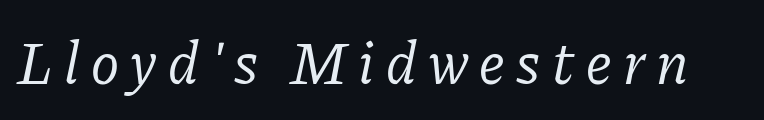
Q: Is the text bold? A: No.
Q: Is the text italic (slanted)? A: Yes, it leans right by about 11 degrees.
Q: Is the typeface a serif or a sans-serif typeface? A: Serif.
Q: Is the text underlined? A: No.
Q: Width (condensed, normal, or wide)? A: Normal.
Q: Stroke contrast? A: Low.
Q: x-height? A: Medium.
Q: Monospaced? A: No.
